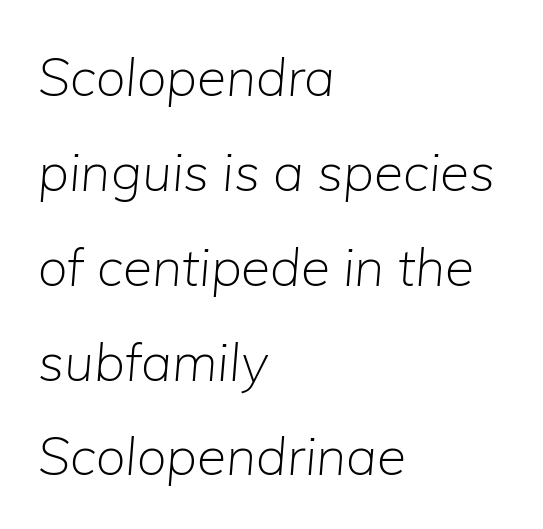
The image shows 53 px light type, italic (leaning right); set left-aligned, line spacing 1.79x, normal letter spacing, not underlined; low stroke contrast and a medium x-height.
